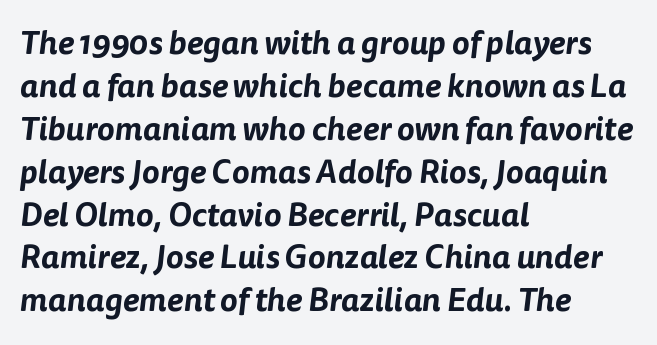
The setting favours the left margin, as ordinary paragraphs usually do. The text was rendered using a sans face with plain stroke endings. Descender tails drop into unmarked territory. Note the varied advance widths — an 'i' is clearly narrower than an 'm'. Default kerning and tracking; the words read as compact shapes. This sample keeps an unexceptional amount of space between lines.
